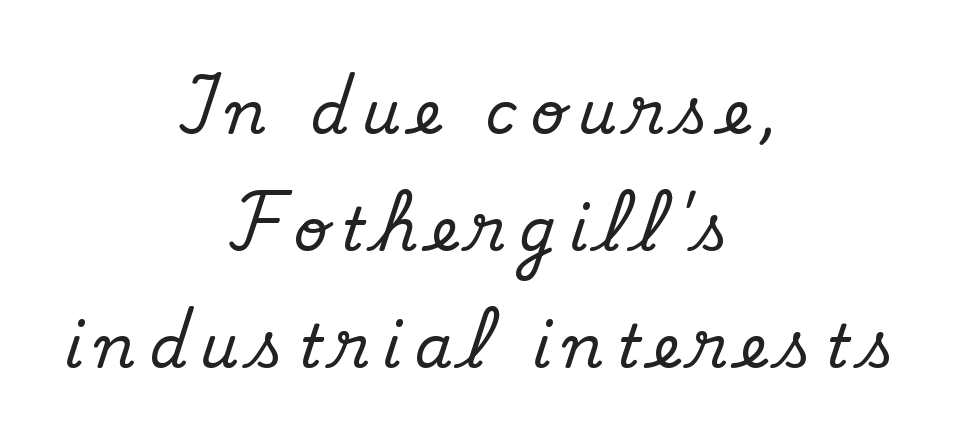
You can tell from the footed stems that serif type was used. Think of a printed novel: that variable character pitch is what you see here. This block would shrink considerably if given ordinary leading; it's expanded now. Here the glyphs are tracked loosely, breaking word shapes into spaced letters. These lines are centered, leaving both edges ragged.
